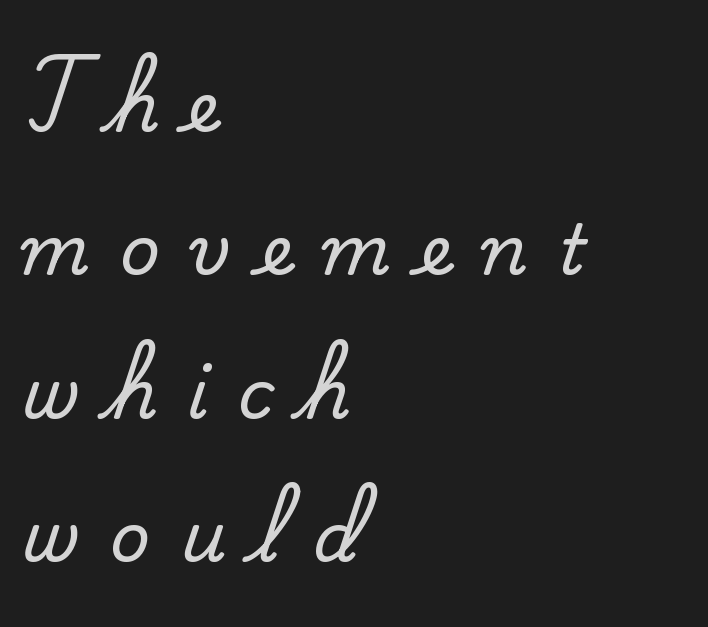
Proportional: the letters do not fall into vertical columns. The space beneath each line is pristine and unruled. This sample uses a serif face. Successive baselines arrive slowly, with a big drop between each.
